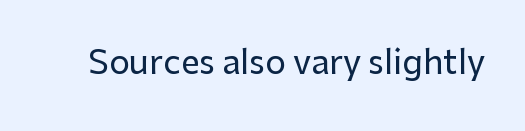
Q: Is the text italic (slanted)? A: No, it is upright.
Q: Is the typeface a serif or a sans-serif typeface? A: Sans-serif.
Q: Is the text underlined? A: No.
Q: Is the spacing between letters normal or unusually wide? A: Normal.
Q: Width (condensed, normal, or wide)? A: Normal.
Q: Stroke contrast? A: Low.
Q: x-height? A: Medium.
Q: Monospaced? A: No.
